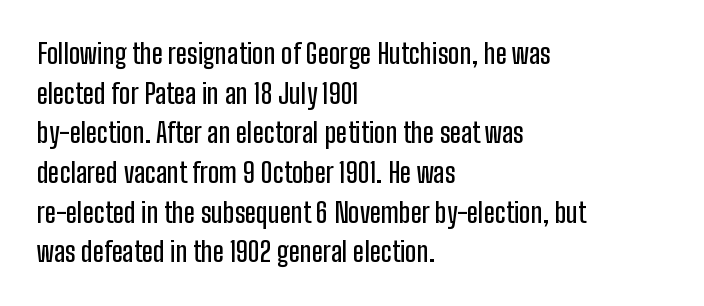
{"italic": "no", "underline": "no", "align": "left", "line_spacing": "normal", "line_spacing_ratio": 1.47, "letter_spacing": "normal", "letter_spacing_em": 0.0, "glyph_px": 27}
